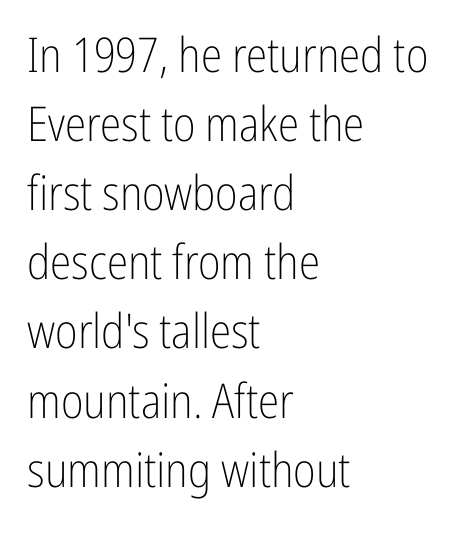
{"serif": "no", "italic": "no", "bold": "no", "weight": "light", "width": "condensed", "stroke_contrast": "low", "x_height": "medium", "monospaced": "no", "underline": "no", "align": "left", "line_spacing": "normal", "line_spacing_ratio": 1.44, "letter_spacing": "normal", "letter_spacing_em": 0.0, "glyph_px": 48}
